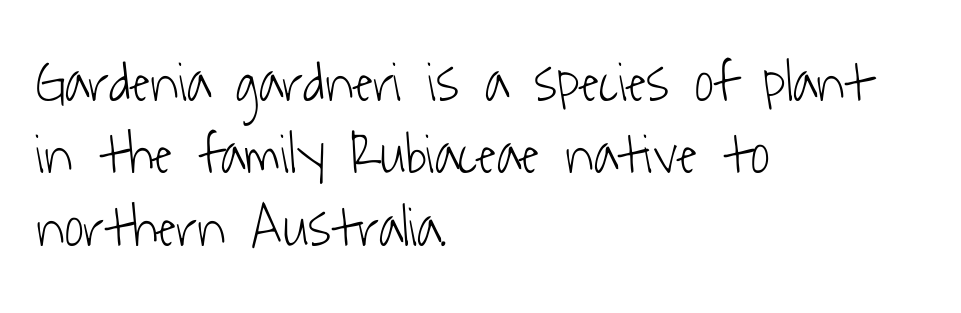
{"serif": "no", "bold": "no", "weight": "light", "width": "condensed", "stroke_contrast": "low", "x_height": "medium", "monospaced": "no", "underline": "no", "align": "left", "line_spacing": "normal", "line_spacing_ratio": 1.25, "letter_spacing": "normal", "letter_spacing_em": 0.0, "glyph_px": 58}
